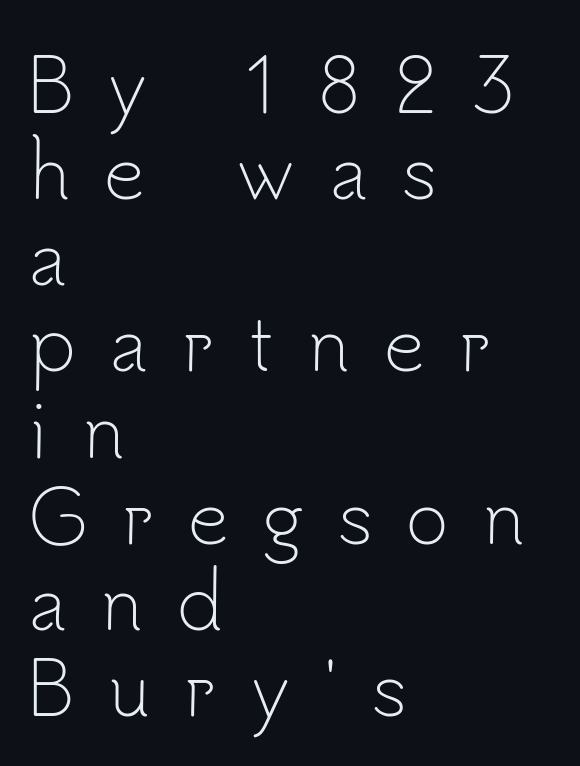
{"serif": "no", "italic": "no", "bold": "no", "weight": "light", "width": "normal", "stroke_contrast": "low", "x_height": "small", "monospaced": "no", "underline": "no", "align": "left", "line_spacing_ratio": 1.18, "letter_spacing": "wide", "letter_spacing_em": 0.46, "glyph_px": 73}
